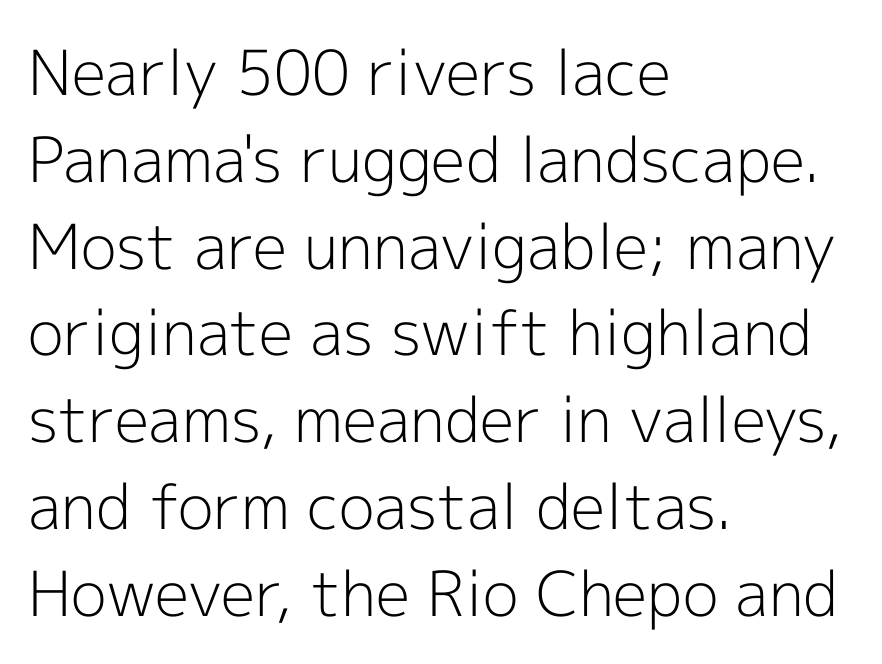
The image shows 62 px light sans-serif type, upright; set left-aligned, normal line spacing (1.4x), normal letter spacing, not underlined; a medium x-height.
